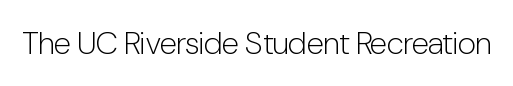
Descender tails drop into unmarked territory. Font category for this specimen: sans-serif. If you drew a line through each stem, it would be perfectly vertical. Nothing unusual about the tracking: characters are spaced as the font intends.
